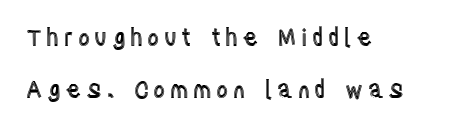
The image shows 23 px text type, upright; set left-aligned, loose line spacing (2.24x), unusually wide letter spacing (+0.2 em), not underlined.
